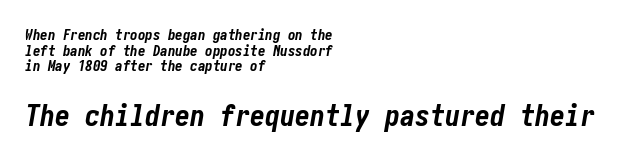
The face used here is rendered with its standard letterfit. Compare the two chunks: the lower has the greater cap height. Does the copy run flush right? No — it runs flush left. Successive baselines arrive quickly, one right under another. Pretty heavy lettering here — definitely bold. The font's italic variant was chosen for this text.
